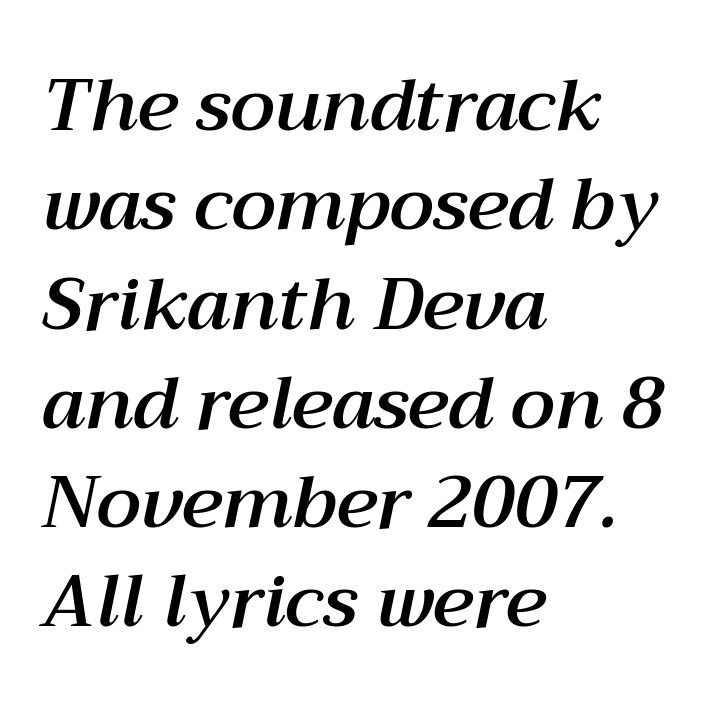
The image shows 73 px text type, italic (leaning right); set left-aligned, normal line spacing (1.36x), normal letter spacing, not underlined; medium stroke contrast and a medium x-height.
